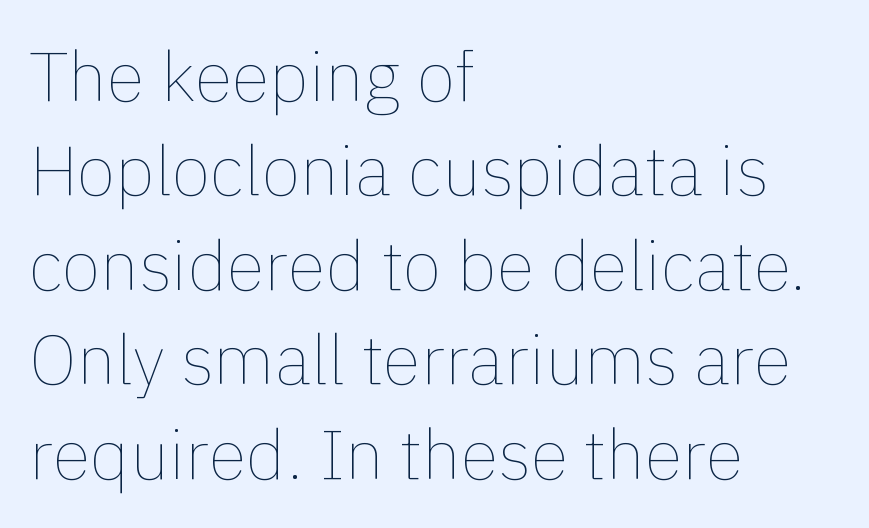
{"italic": "no", "bold": "no", "weight": "thin", "width": "normal", "x_height": "medium", "monospaced": "no", "underline": "no", "align": "left", "line_spacing": "normal", "line_spacing_ratio": 1.35, "letter_spacing": "normal", "letter_spacing_em": 0.0, "glyph_px": 70}
